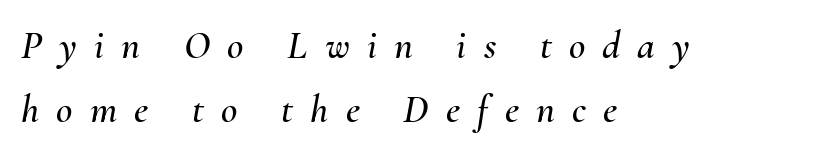
Q: Is the text italic (slanted)? A: Yes, it leans right by about 10 degrees.
Q: Is the text underlined? A: No.
Q: How is the paragraph aligned? A: Left-aligned.
Q: Is the spacing between letters normal or unusually wide? A: Unusually wide.
Q: Is the spacing between lines tight, normal or loose? A: Normal.
Q: Width (condensed, normal, or wide)? A: Normal.
Q: Stroke contrast? A: Medium.
Q: x-height? A: Small.
Q: Monospaced? A: No.
